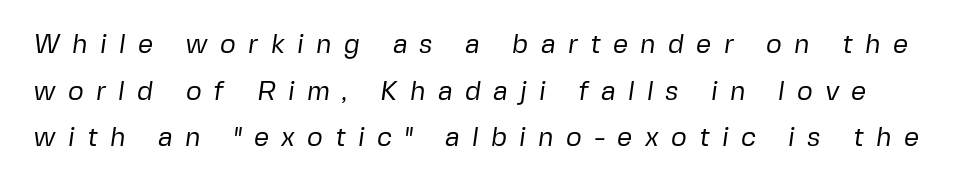
The words here are not underlined. Each word looks stretched out because of the extra space between its letters. Think standard paragraph weight, or any step lighter than that.
